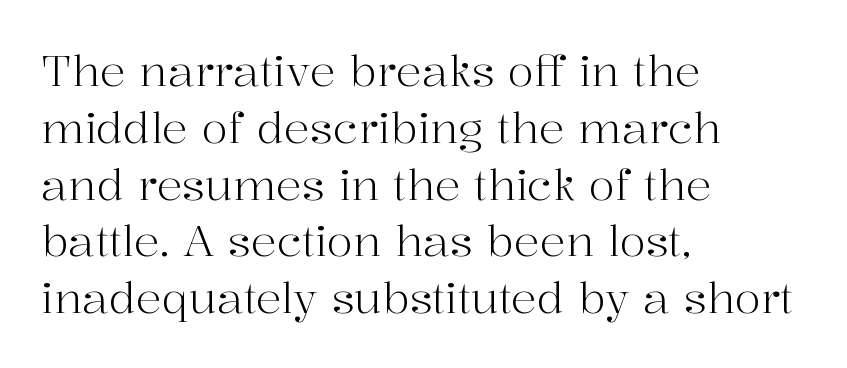
Each row of text sits above clean, open space. The weight tops out at a normal text grade. This sample uses an upright cut, with every glyph sitting square on the baseline. The rendering uses natural spacing where letterforms have individual widths. Between one letter and the next there's only the usual sliver of space.
